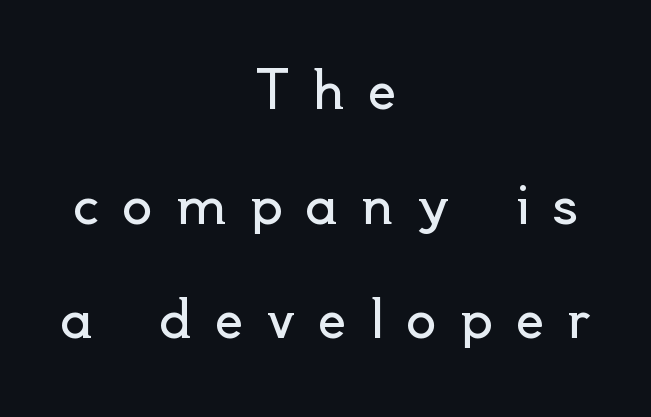
Unbolded letterforms with no extra heft. The letterforms stand isolated, each surrounded by extra space. The text block is weighted toward neither margin, spreading evenly from the middle. The typography opts for an upright posture over an oblique one.
